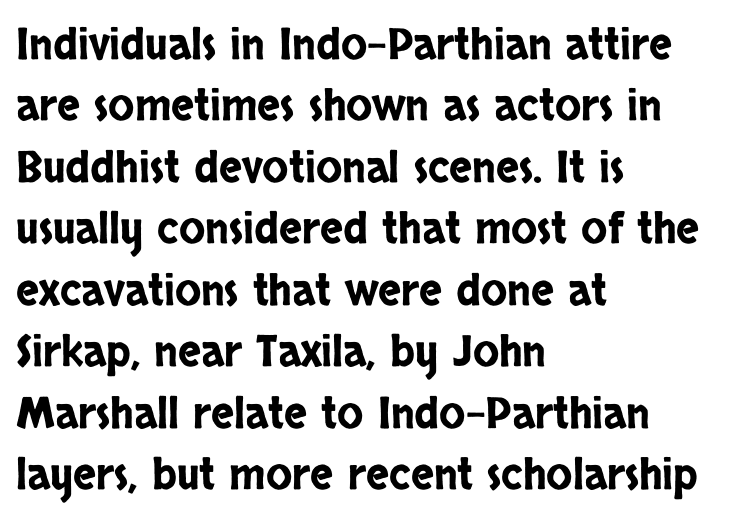
The image shows 43 px condensed sans-serif type, upright; set left-aligned, normal line spacing (1.43x), normal letter spacing, not underlined; low stroke contrast and a large x-height.
